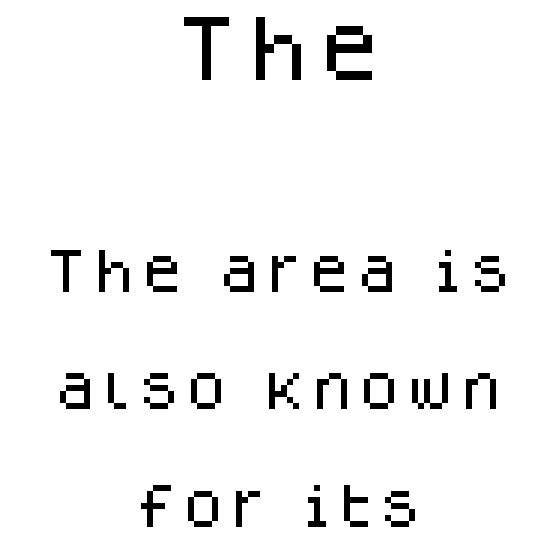
Q: Is the text italic (slanted)? A: No, it is upright.
Q: Is the typeface a serif or a sans-serif typeface? A: Sans-serif.
Q: Is the text underlined? A: No.
Q: How is the paragraph aligned? A: Centered.
Q: Is the spacing between lines tight, normal or loose? A: Loose.
Q: Which block of text is set in a larger size, the first (top) or the second (bottom)? A: The first (top) one.
Q: Width (condensed, normal, or wide)? A: Normal.
Q: Stroke contrast? A: Low.
Q: x-height? A: Large.
Q: Monospaced? A: No.
